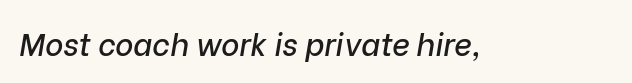
The image shows 31 px text type, italic (leaning right); set normal letter spacing, not underlined; low stroke contrast and a medium x-height.
